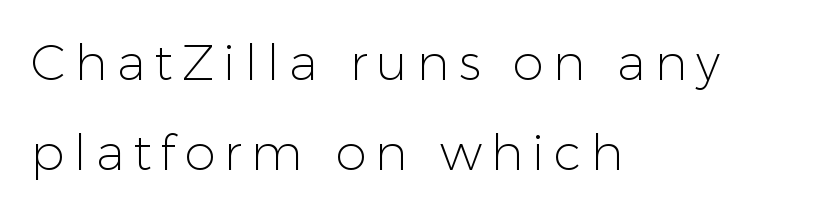
The image shows 50 px light sans-serif type, upright; set left-aligned, line spacing 1.81x, not underlined; low stroke contrast and a medium x-height.
